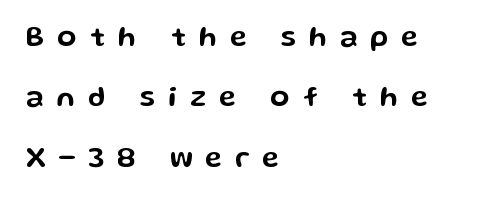
Q: Is the text italic (slanted)? A: No, it is upright.
Q: Is the typeface a serif or a sans-serif typeface? A: Sans-serif.
Q: Is the text underlined? A: No.
Q: How is the paragraph aligned? A: Left-aligned.
Q: Is the spacing between letters normal or unusually wide? A: Unusually wide.
Q: Is the spacing between lines tight, normal or loose? A: Loose.
Q: Width (condensed, normal, or wide)? A: Wide.
Q: Stroke contrast? A: Low.
Q: x-height? A: Medium.
Q: Monospaced? A: No.
